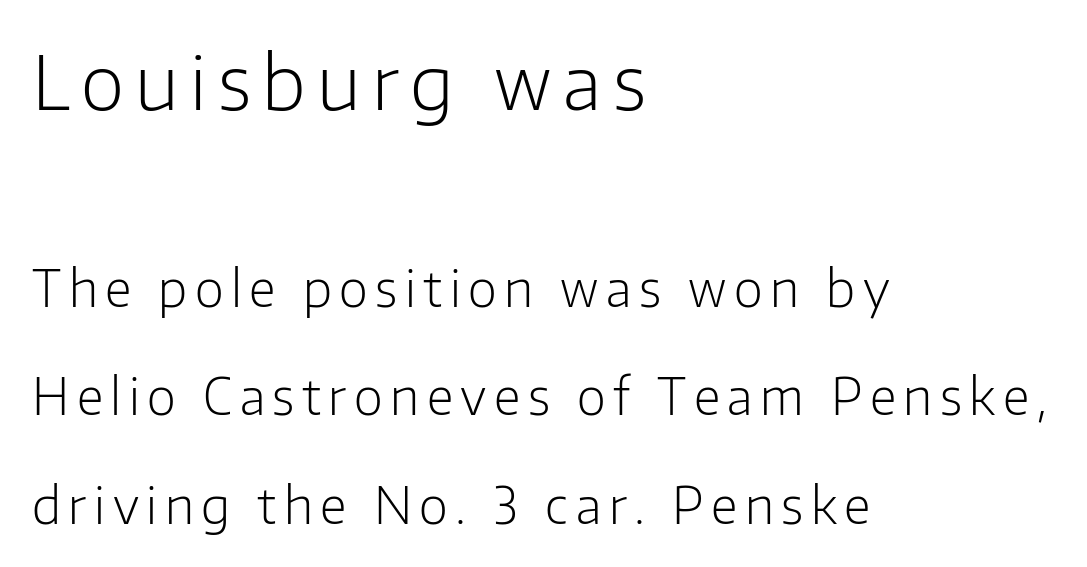
Q: Is the text bold? A: No.
Q: Is the text italic (slanted)? A: No, it is upright.
Q: Is the typeface a serif or a sans-serif typeface? A: Sans-serif.
Q: Is the text underlined? A: No.
Q: How is the paragraph aligned? A: Left-aligned.
Q: Is the spacing between lines tight, normal or loose? A: Loose.
Q: Which block of text is set in a larger size, the first (top) or the second (bottom)? A: The first (top) one.
Q: Width (condensed, normal, or wide)? A: Normal.
Q: Stroke contrast? A: Low.
Q: x-height? A: Medium.
Q: Monospaced? A: No.
